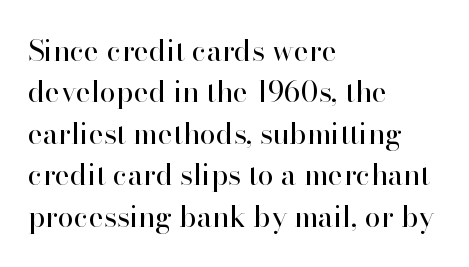
The image shows 29 px regular-weight serif type, upright; set left-aligned, normal line spacing (1.43x), normal letter spacing, not underlined; high stroke contrast and a small x-height.
